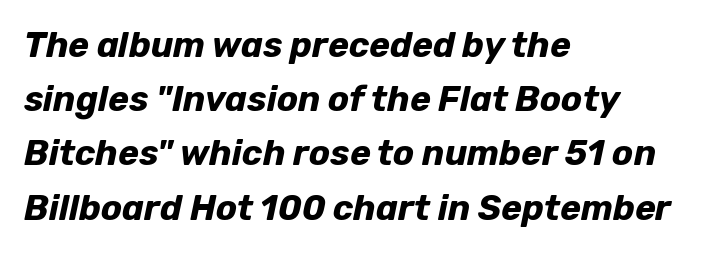
{"italic": "yes", "lean": "right", "slant_degrees": 12, "bold": "yes", "weight": "bold", "width": "normal", "stroke_contrast": "low", "x_height": "medium", "monospaced": "no", "underline": "no", "align": "left", "line_spacing": "normal", "line_spacing_ratio": 1.55, "letter_spacing": "normal", "letter_spacing_em": 0.0, "glyph_px": 35}
